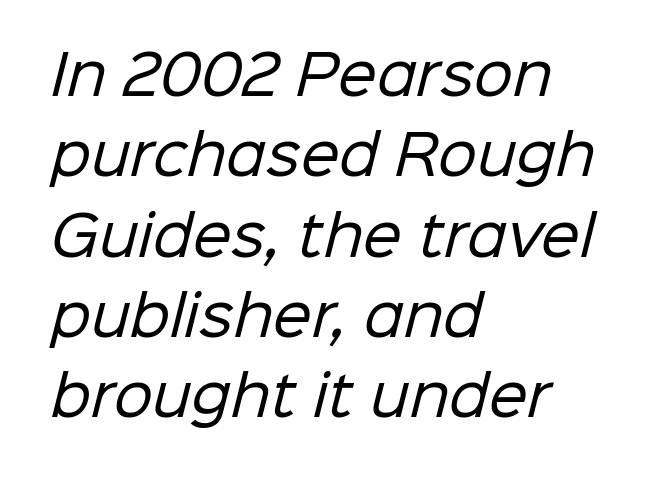
{"serif": "no", "bold": "no", "weight": "regular", "width": "normal", "stroke_contrast": "low", "x_height": "medium", "monospaced": "no", "underline": "no", "align": "left", "line_spacing": "normal", "line_spacing_ratio": 1.46, "letter_spacing": "normal", "letter_spacing_em": 0.0, "glyph_px": 55}
